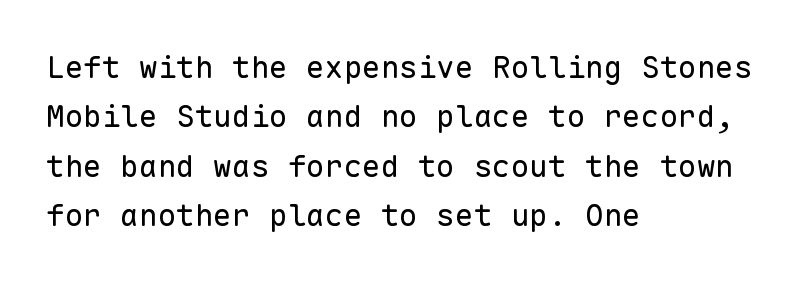
The image shows 31 px regular-weight sans-serif type, upright, monospaced; set left-aligned, normal line spacing (1.59x), normal letter spacing, not underlined; low stroke contrast and a medium x-height.
